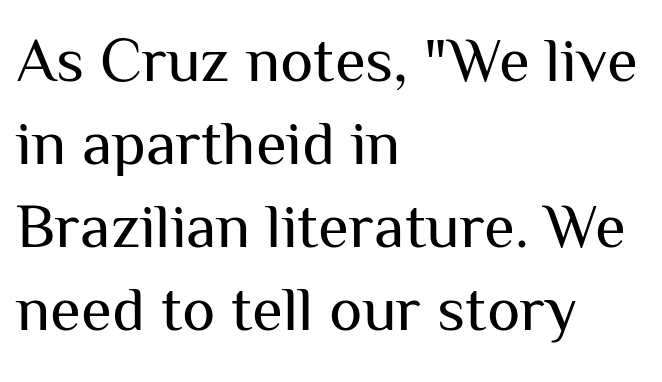
Q: Is the text bold? A: No.
Q: Is the text italic (slanted)? A: No, it is upright.
Q: Is the typeface a serif or a sans-serif typeface? A: Sans-serif.
Q: Is the text underlined? A: No.
Q: How is the paragraph aligned? A: Left-aligned.
Q: Is the spacing between letters normal or unusually wide? A: Normal.
Q: Is the spacing between lines tight, normal or loose? A: Normal.
Q: Width (condensed, normal, or wide)? A: Normal.
Q: Stroke contrast? A: Medium.
Q: x-height? A: Medium.
Q: Monospaced? A: No.
